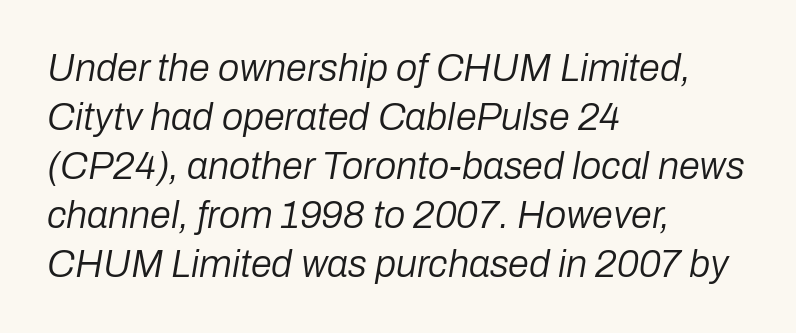
The image shows 38 px regular-weight type, italic (leaning right); set left-aligned, normal line spacing (1.29x), normal letter spacing, not underlined; low stroke contrast and a medium x-height.
